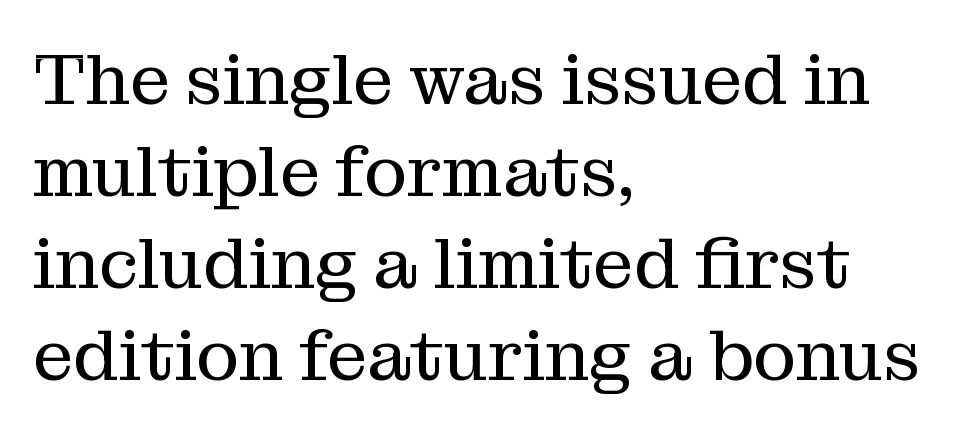
This sample has the flowing, uneven cadence of proportional lettering. Nothing heavy about these letters — not bold at all. Every row of glyphs begins at an identical x-position on the left. Is there any slant? The stems are plumb.
